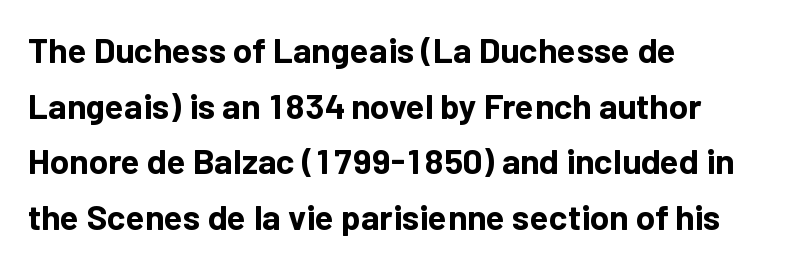
{"serif": "no", "italic": "no", "bold": "yes", "weight": "bold", "width": "normal", "stroke_contrast": "low", "x_height": "medium", "monospaced": "no", "underline": "no", "align": "left", "line_spacing": "normal", "line_spacing_ratio": 1.59, "letter_spacing": "normal", "letter_spacing_em": 0.0, "glyph_px": 35}
